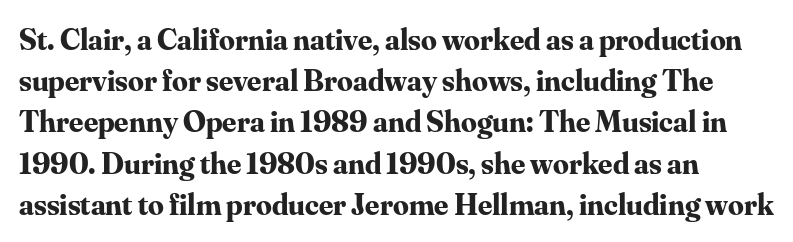
Unlike a clean sans, this face finishes its strokes with serifs. Letters rest on an invisible, unmarked baseline. Tracking here is standard; glyphs follow each other at the usual distance. This sample keeps an unexceptional amount of space between lines. The strokes are fattened all the way to bold.
